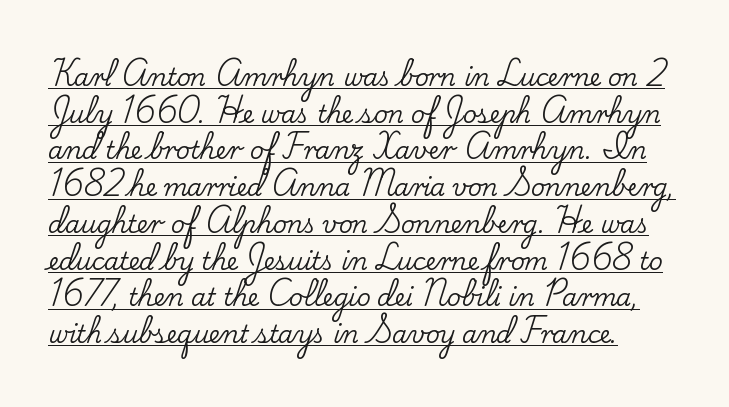
Q: Is the text italic (slanted)? A: Yes.
Q: Is the text underlined? A: Yes.
Q: Is the spacing between letters normal or unusually wide? A: Normal.
Q: Is the spacing between lines tight, normal or loose? A: Normal.
